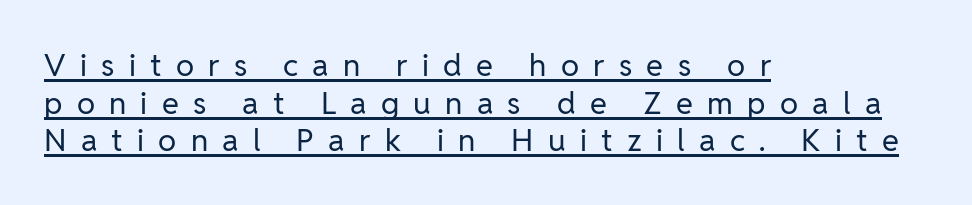
Do the letters lean? They stand straight. Note the varied advance widths — an 'i' is clearly narrower than an 'm'. All the whitespace from short lines collects on the right. This is underlined copy, the kind a proofreader might mark for attention.
